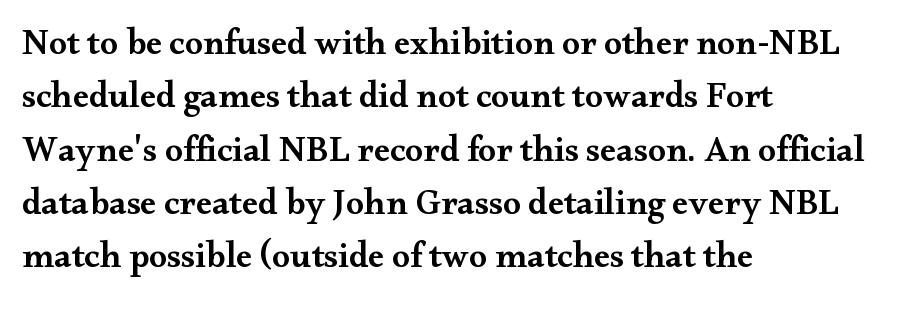
The image shows 36 px semibold, wide serif type, upright; set left-aligned, normal line spacing (1.48x), normal letter spacing, not underlined; medium stroke contrast and a small x-height.
